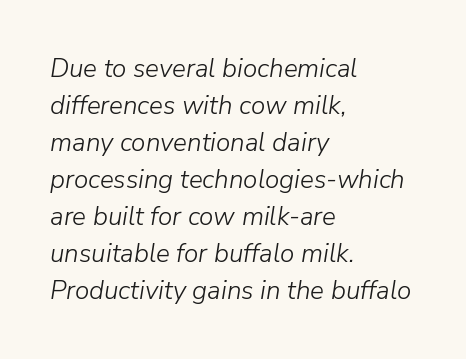
The weight would be labelled regular, book, light, or lighter still. Letter spacing: default. Horizontally, the lines are justified to the leading edge only. Notice how the stems are inclined rather than vertical — that's the hallmark of italics.
